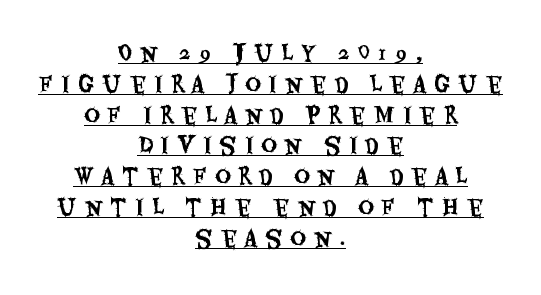
{"italic": "no", "underline": "yes", "align": "center", "line_spacing": "normal", "line_spacing_ratio": 1.4, "letter_spacing": "wide", "letter_spacing_em": 0.36, "glyph_px": 22}
